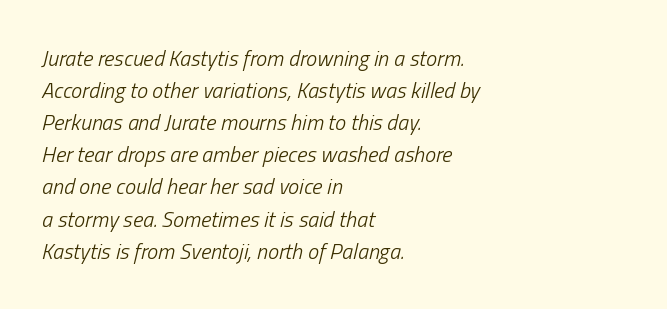
The image shows 22 px text type, italic (leaning right); set left-aligned, normal line spacing (1.46x), normal letter spacing, not underlined.
